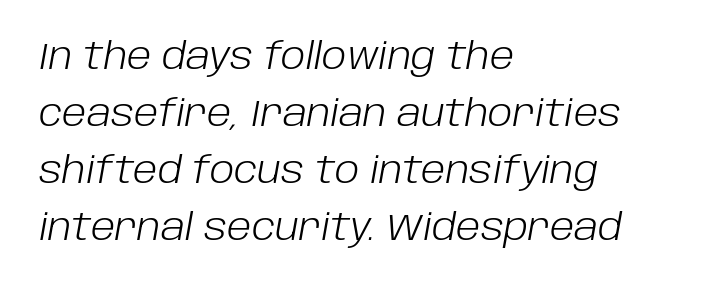
Q: Is the text bold? A: No.
Q: Is the text italic (slanted)? A: Yes, it leans right by about 10 degrees.
Q: Is the text underlined? A: No.
Q: How is the paragraph aligned? A: Left-aligned.
Q: Is the spacing between letters normal or unusually wide? A: Normal.
Q: Is the spacing between lines tight, normal or loose? A: Normal.
Q: Width (condensed, normal, or wide)? A: Normal.
Q: Stroke contrast? A: Low.
Q: x-height? A: Large.
Q: Monospaced? A: No.
